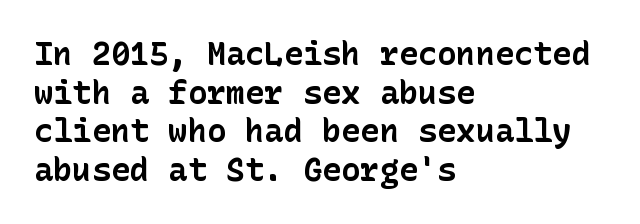
{"serif": "no", "italic": "no", "bold": "yes", "weight": "bold", "width": "normal", "stroke_contrast": "low", "x_height": "medium", "underline": "no", "align": "left", "line_spacing_ratio": 1.21, "letter_spacing": "normal", "letter_spacing_em": 0.0, "glyph_px": 32}
